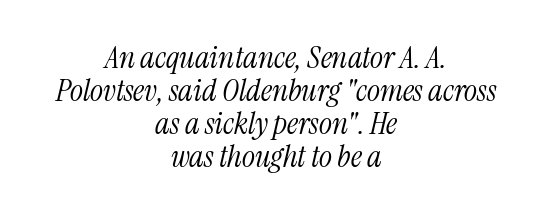
{"serif": "yes", "italic": "yes", "lean": "right", "slant_degrees": 13, "bold": "no", "weight": "light", "width": "condensed", "stroke_contrast": "medium", "x_height": "medium", "monospaced": "no", "underline": "no", "align": "center", "line_spacing": "tight", "line_spacing_ratio": 1.06, "letter_spacing": "normal", "letter_spacing_em": 0.0, "glyph_px": 31}
